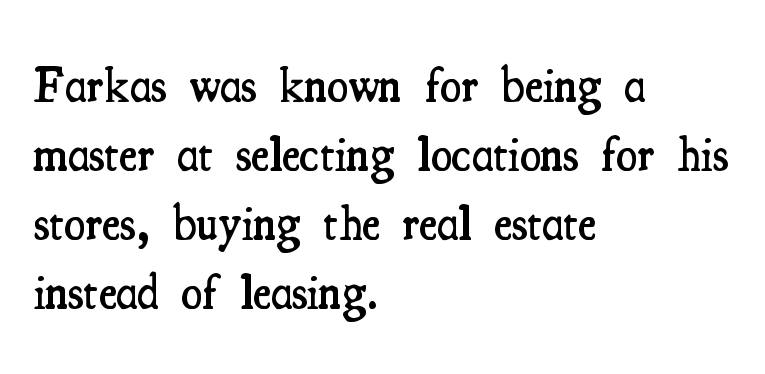
Note: serifs present on the glyphs. The lines in this sample share a left origin and differ only in where they stop. The lettering stays uniformly vertical, giving the passage a roman look. A typesetter would call this proportional, since set widths differ per character. Students, this is semibold: more ink than regular, less than bold.
